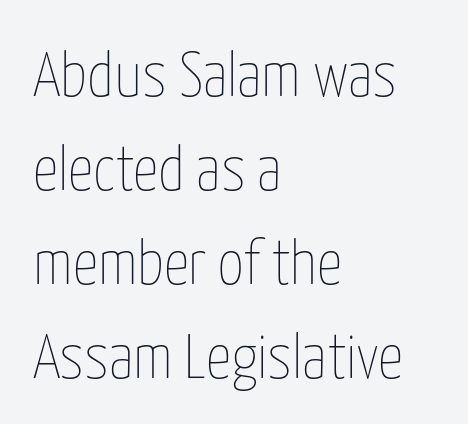
Q: Is the text bold? A: No.
Q: Is the text italic (slanted)? A: No, it is upright.
Q: Is the text underlined? A: No.
Q: How is the paragraph aligned? A: Left-aligned.
Q: Is the spacing between letters normal or unusually wide? A: Normal.
Q: Is the spacing between lines tight, normal or loose? A: Normal.
Q: Width (condensed, normal, or wide)? A: Condensed.
Q: Stroke contrast? A: Low.
Q: x-height? A: Medium.
Q: Monospaced? A: No.
